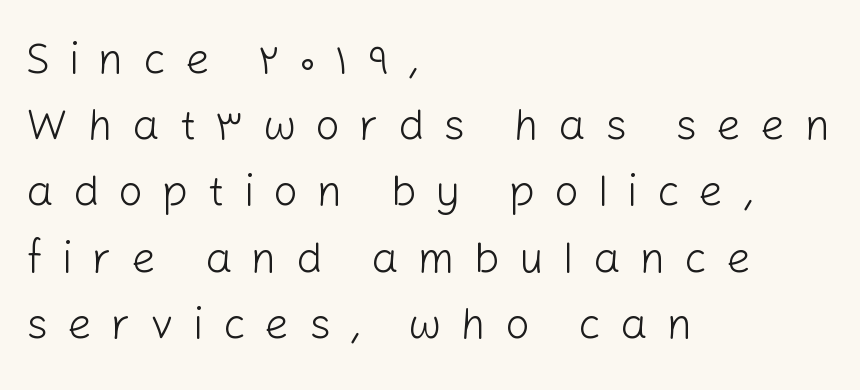
The words here are not underlined. Notice how descenders clear the ascenders below comfortably — that's standard leading. The setting favours the left margin, as ordinary paragraphs usually do. Note: no serifs on the glyphs. The letters stand upright; this is a roman face.
